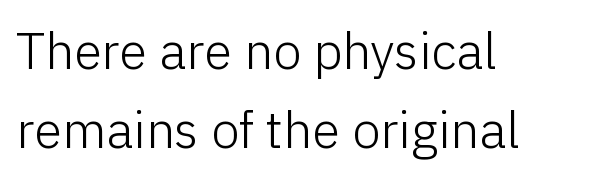
{"serif": "no", "italic": "no", "bold": "no", "weight": "light", "width": "normal", "stroke_contrast": "low", "x_height": "medium", "monospaced": "no", "underline": "no", "align": "left", "line_spacing": "normal", "line_spacing_ratio": 1.54, "letter_spacing": "normal", "letter_spacing_em": 0.0, "glyph_px": 51}
